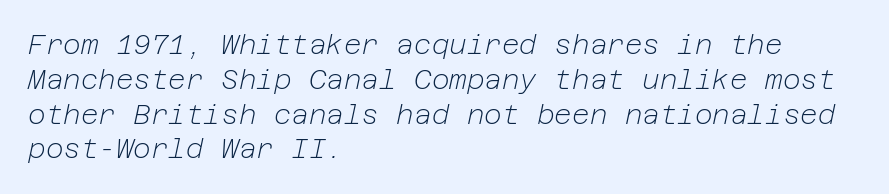
{"italic": "yes", "lean": "right", "slant_degrees": 12, "bold": "no", "underline": "no", "align": "left", "line_spacing": "normal", "line_spacing_ratio": 1.29, "letter_spacing": "normal", "letter_spacing_em": 0.0, "glyph_px": 27}
